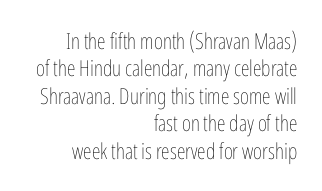
Visually the block forms a straight wall on the right and a jagged coastline on the left. Bare-footed words on every line. Each word holds together tightly as a unit, with standard inter-letter gaps. Students, observe: this is what conventionally led text looks like.
